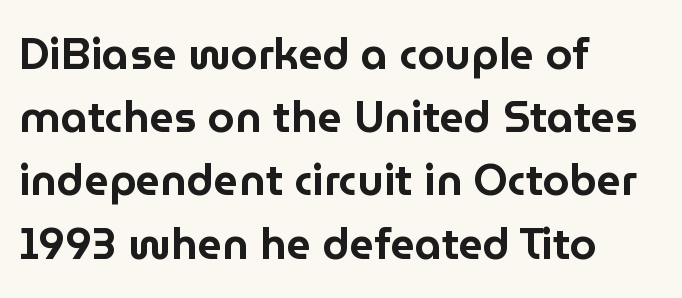
The image shows 43 px sans-serif type, upright; set left-aligned, normal line spacing (1.47x), normal letter spacing, not underlined; low stroke contrast and a medium x-height.
